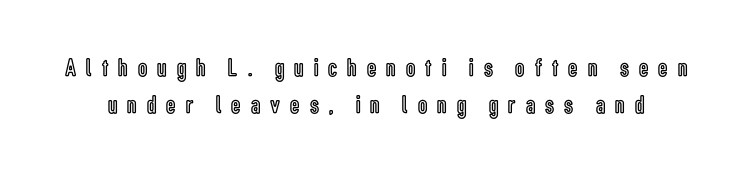
The area under the type is left untouched. The passage shown stacks its lines at a standard gap. A roman cut, with each character standing at attention. Observe the wide spacing: letters keep a clear distance from each other.
